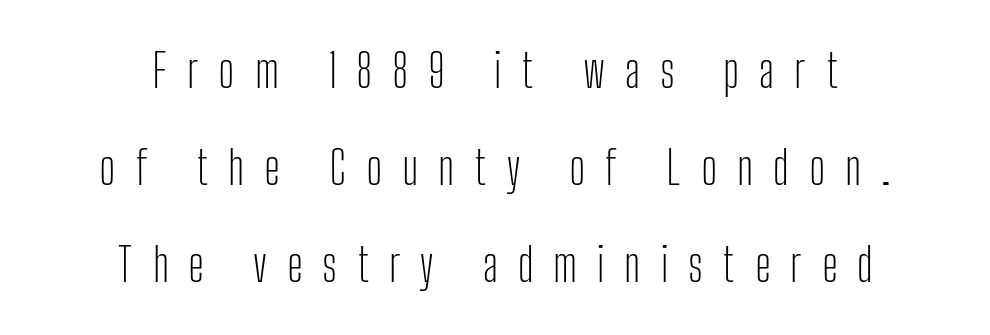
Q: Is the text bold? A: No.
Q: Is the text italic (slanted)? A: No, it is upright.
Q: Is the typeface a serif or a sans-serif typeface? A: Sans-serif.
Q: Is the text underlined? A: No.
Q: How is the paragraph aligned? A: Centered.
Q: Is the spacing between letters normal or unusually wide? A: Unusually wide.
Q: Is the spacing between lines tight, normal or loose? A: Loose.
Q: Width (condensed, normal, or wide)? A: Condensed.
Q: Stroke contrast? A: Low.
Q: x-height? A: Medium.
Q: Monospaced? A: No.
